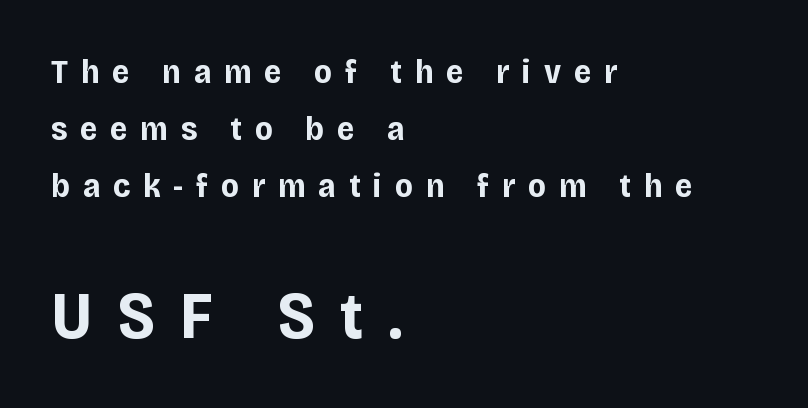
Decoration check: the copy has no underline. Vertically, the passage feels balanced, rows spaced as you'd expect. The composition opens small and finishes big. A roman cut, with each character standing at attention. A sans-serif font was chosen for this passage. These lines are rendered in a variable-pitch font.
